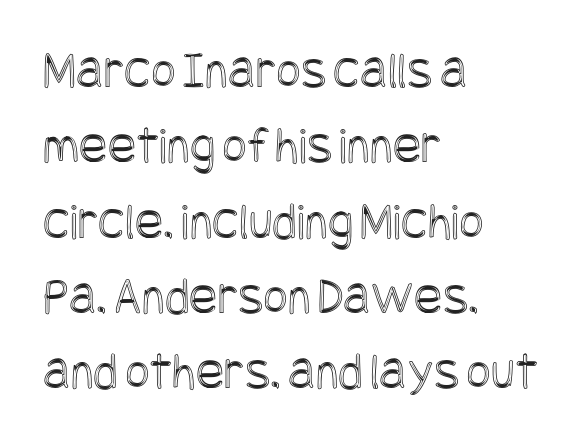
The image shows 53 px condensed type, upright; set left-aligned, normal line spacing (1.42x), normal letter spacing, not underlined; a large x-height.
